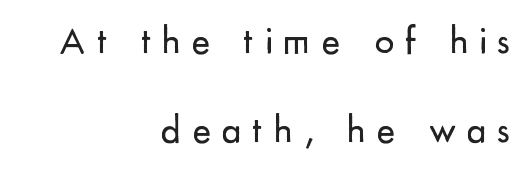
Compared with typical body copy, the letter spacing here is much looser. A typesetter would call this proportional, since set widths differ per character. The rag falls on the left side of this text block. Leading: increased. Style check: upright. Check the space under the baseline: it is left empty.
